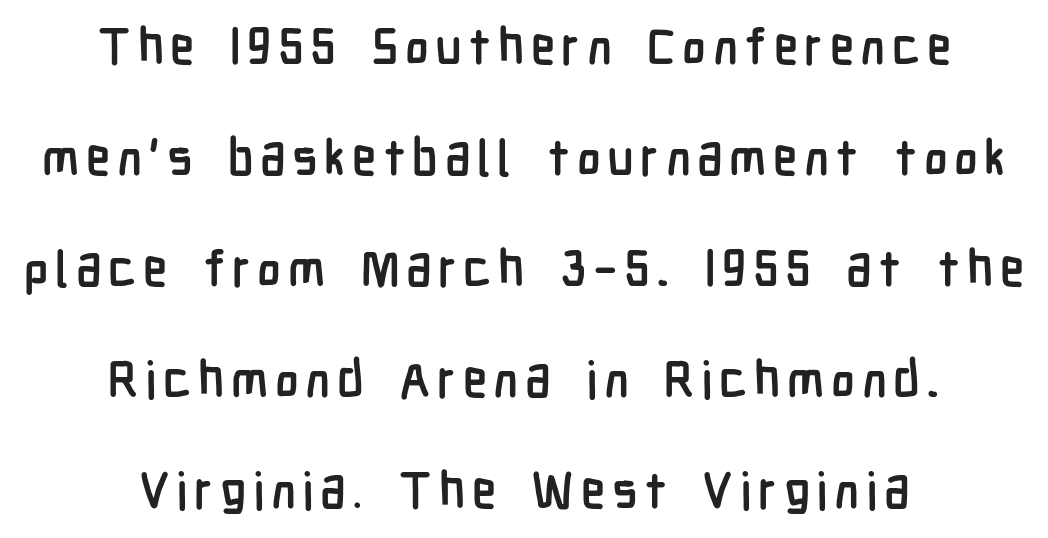
{"serif": "no", "italic": "no", "bold": "yes", "weight": "semibold", "width": "condensed", "stroke_contrast": "low", "x_height": "medium", "monospaced": "no", "underline": "no", "align": "center", "line_spacing": "loose", "line_spacing_ratio": 2.22, "glyph_px": 50}
